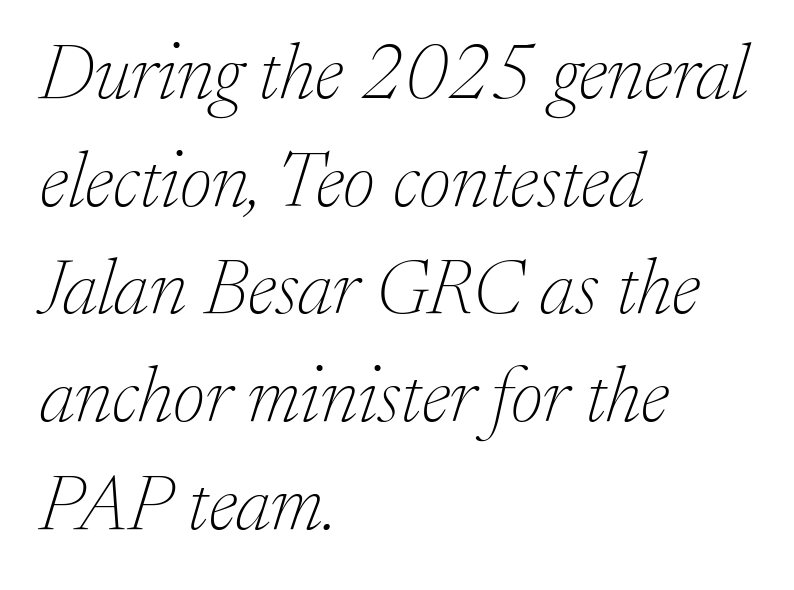
Q: Is the text bold? A: No.
Q: Is the text italic (slanted)? A: Yes, it leans right by about 17 degrees.
Q: Is the typeface a serif or a sans-serif typeface? A: Serif.
Q: Is the text underlined? A: No.
Q: How is the paragraph aligned? A: Left-aligned.
Q: Is the spacing between letters normal or unusually wide? A: Normal.
Q: Is the spacing between lines tight, normal or loose? A: Normal.
Q: Width (condensed, normal, or wide)? A: Normal.
Q: Stroke contrast? A: Low.
Q: x-height? A: Medium.
Q: Monospaced? A: No.
